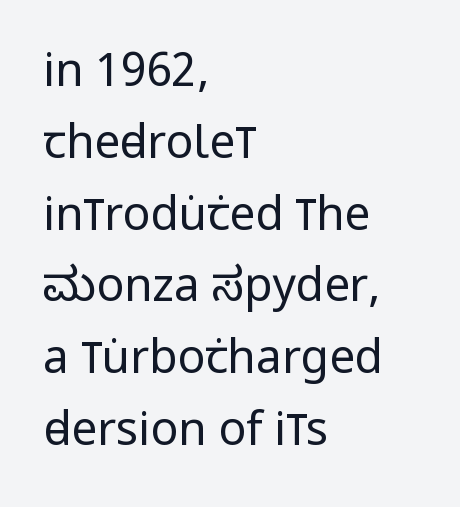
The image shows 46 px regular-weight, condensed sans-serif type, upright; set left-aligned, normal line spacing (1.56x), normal letter spacing, not underlined; low stroke contrast and a large x-height.
